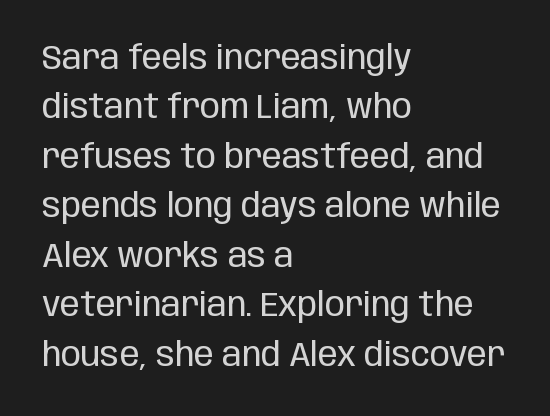
{"serif": "no", "italic": "no", "bold": "no", "weight": "regular", "width": "condensed", "stroke_contrast": "low", "x_height": "large", "monospaced": "no", "underline": "no", "align": "left", "line_spacing": "normal", "line_spacing_ratio": 1.5, "letter_spacing": "normal", "letter_spacing_em": 0.0, "glyph_px": 33}
